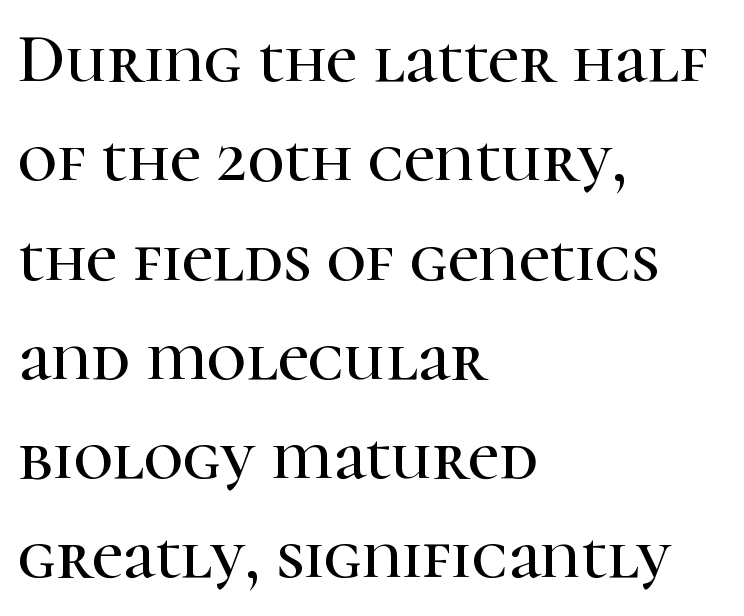
{"serif": "yes", "italic": "no", "width": "normal", "stroke_contrast": "high", "x_height": "medium", "monospaced": "no", "underline": "no", "align": "left", "line_spacing": "normal", "line_spacing_ratio": 1.46, "letter_spacing": "normal", "letter_spacing_em": 0.0, "glyph_px": 68}
